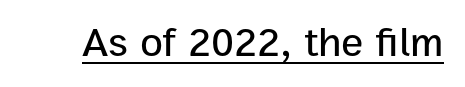
{"serif": "no", "italic": "no", "width": "normal", "stroke_contrast": "low", "x_height": "medium", "monospaced": "no", "underline": "yes", "letter_spacing": "normal", "letter_spacing_em": 0.0, "glyph_px": 42}
